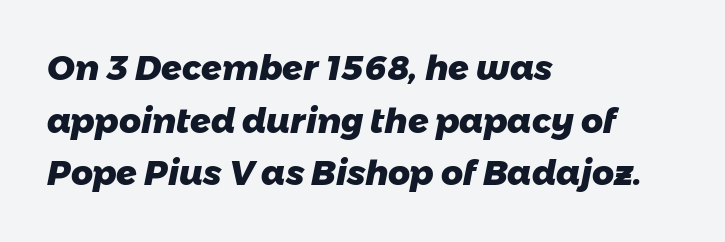
Q: Is the text bold? A: Yes.
Q: Is the typeface a serif or a sans-serif typeface? A: Sans-serif.
Q: Is the text underlined? A: No.
Q: How is the paragraph aligned? A: Left-aligned.
Q: Is the spacing between letters normal or unusually wide? A: Normal.
Q: Is the spacing between lines tight, normal or loose? A: Normal.
Q: Width (condensed, normal, or wide)? A: Normal.
Q: Stroke contrast? A: Low.
Q: x-height? A: Medium.
Q: Monospaced? A: No.
